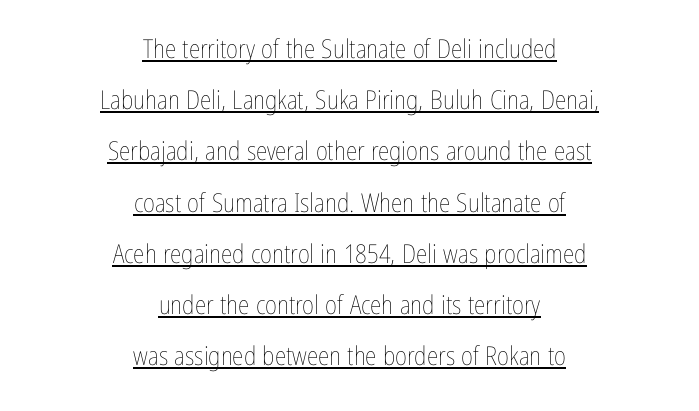
Tracking value appears to be zero — textbook default spacing. Somebody hit Ctrl+U on this one — the words are underlined. The font sits on the lighter half of the weight spectrum, regular included. These lines are centered, leaving both edges ragged. Widely set lines give the paragraph a tall, airy silhouette.
